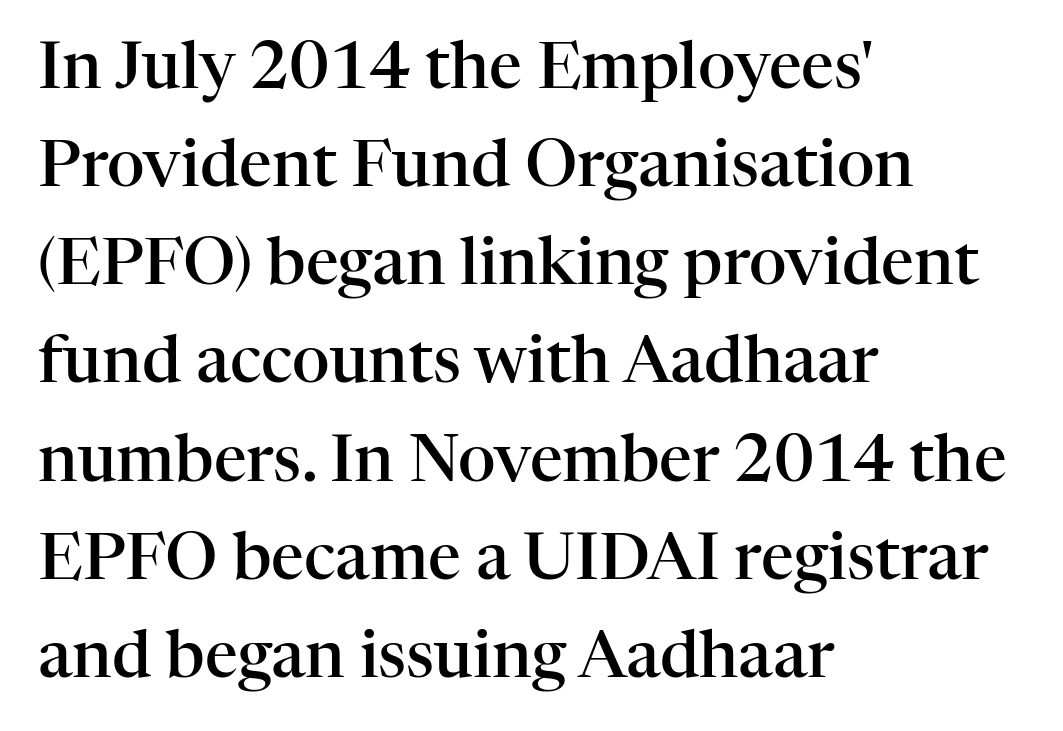
Q: Is the text bold? A: Semi-bold.
Q: Is the text italic (slanted)? A: No, it is upright.
Q: Is the typeface a serif or a sans-serif typeface? A: Serif.
Q: Is the text underlined? A: No.
Q: How is the paragraph aligned? A: Left-aligned.
Q: Is the spacing between letters normal or unusually wide? A: Normal.
Q: Is the spacing between lines tight, normal or loose? A: Normal.
Q: Width (condensed, normal, or wide)? A: Normal.
Q: Stroke contrast? A: High.
Q: x-height? A: Medium.
Q: Monospaced? A: No.
